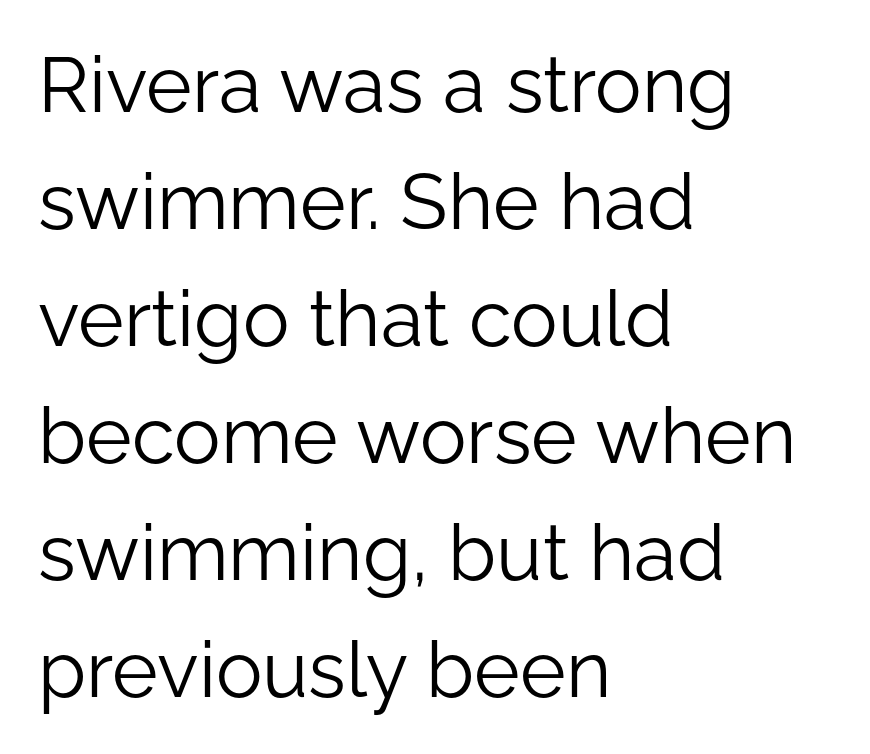
Rows of type keep a routine distance in the vertical direction. Is this a sans? Yes — the strokes have no serifs. Spacing between characters is what you'd get straight out of the box. Each line starts at the same left margin while the right side varies.
